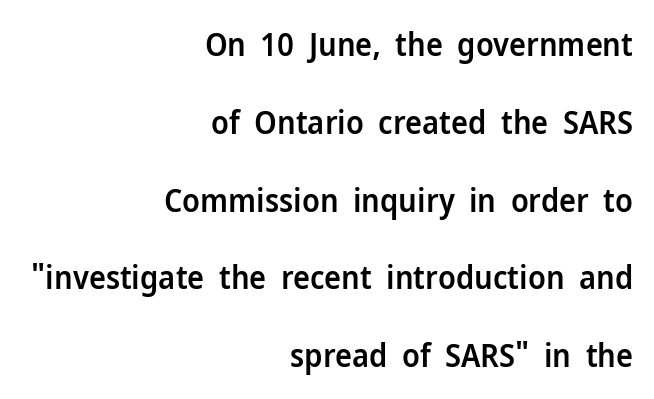
Q: Is the text bold? A: Semi-bold.
Q: Is the text italic (slanted)? A: No, it is upright.
Q: Is the typeface a serif or a sans-serif typeface? A: Sans-serif.
Q: Is the text underlined? A: No.
Q: How is the paragraph aligned? A: Right-aligned.
Q: Is the spacing between letters normal or unusually wide? A: Normal.
Q: Is the spacing between lines tight, normal or loose? A: Loose.
Q: Width (condensed, normal, or wide)? A: Normal.
Q: Stroke contrast? A: Low.
Q: x-height? A: Medium.
Q: Monospaced? A: No.
